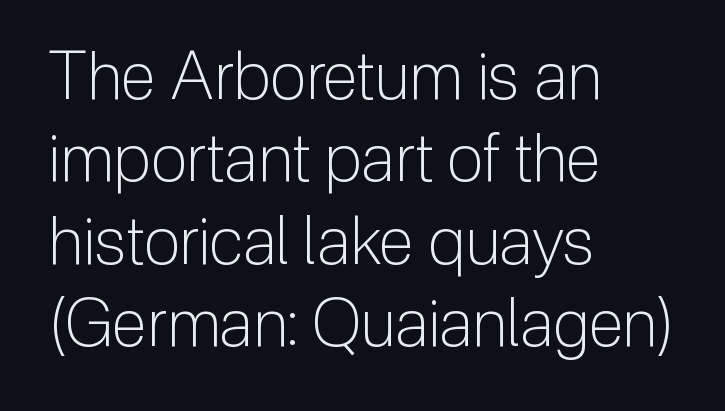
The image shows 66 px light sans-serif type, upright; set left-aligned, normal line spacing (1.25x), normal letter spacing, not underlined; low stroke contrast and a medium x-height.
